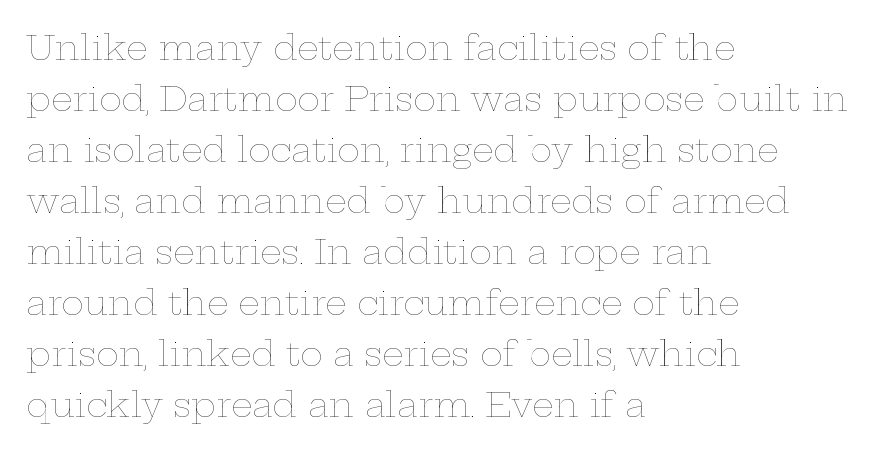
{"italic": "no", "bold": "no", "weight": "thin", "width": "wide", "stroke_contrast": "low", "x_height": "medium", "monospaced": "no", "underline": "no", "align": "left", "line_spacing": "normal", "line_spacing_ratio": 1.5, "letter_spacing": "normal", "letter_spacing_em": 0.0, "glyph_px": 34}
